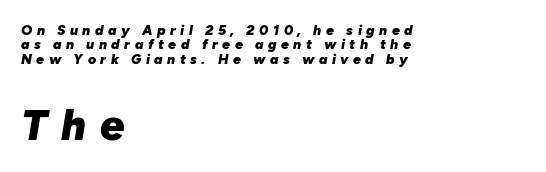
Q: Is the text bold? A: Yes.
Q: Is the text italic (slanted)? A: Yes, it leans right by about 10 degrees.
Q: Is the text underlined? A: No.
Q: How is the paragraph aligned? A: Left-aligned.
Q: Is the spacing between letters normal or unusually wide? A: Unusually wide.
Q: Is the spacing between lines tight, normal or loose? A: Tight.
Q: Which block of text is set in a larger size, the first (top) or the second (bottom)? A: The second (bottom) one.
Q: Width (condensed, normal, or wide)? A: Normal.
Q: Stroke contrast? A: Low.
Q: x-height? A: Medium.
Q: Monospaced? A: No.
